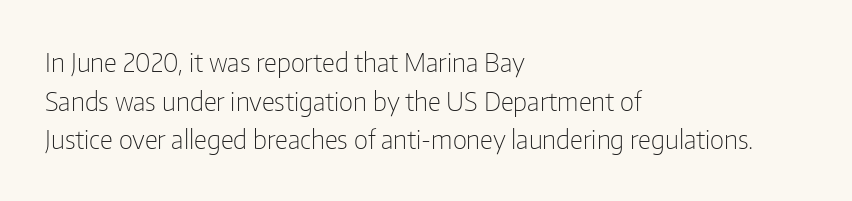
The image shows 26 px text type, upright; set left-aligned, normal line spacing (1.49x), normal letter spacing, not underlined.
